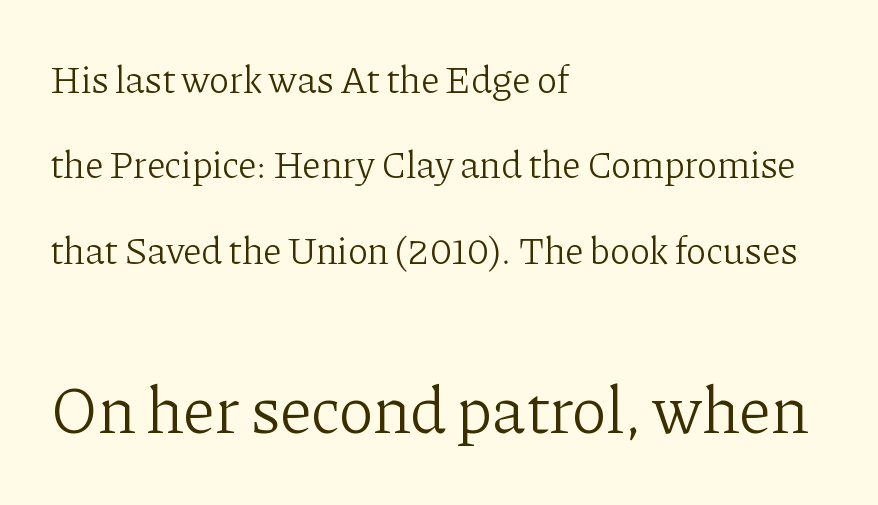
{"serif": "yes", "italic": "no", "bold": "no", "weight": "light", "width": "normal", "stroke_contrast": "low", "x_height": "medium", "monospaced": "no", "underline": "no", "align": "left", "line_spacing": "loose", "line_spacing_ratio": 2.25, "letter_spacing": "normal", "letter_spacing_em": 0.0, "larger_block": "second", "size_ratio": 1.74, "glyph_px": 66}
